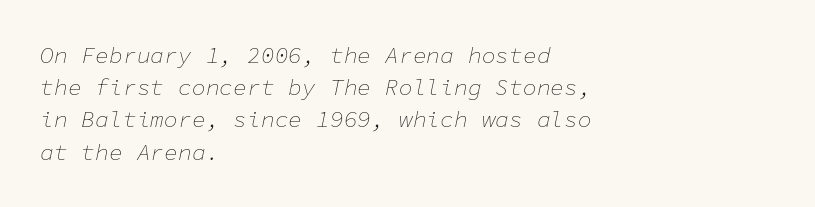
The image shows 23 px text type, italic (leaning right); set left-aligned, normal line spacing (1.4x), normal letter spacing, not underlined.
